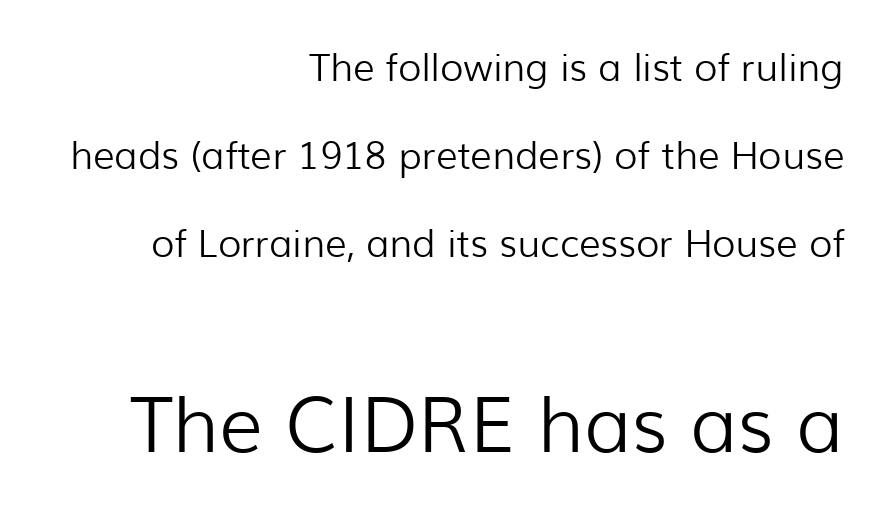
The image shows 77 px light sans-serif type, upright; set right-aligned, loose line spacing (2.31x), normal letter spacing, not underlined; the second (bottom) block is 2.03x larger; low stroke contrast and a medium x-height.
